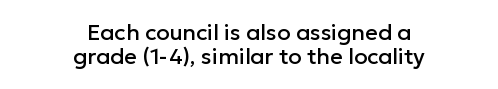
This block would grow much taller if given ordinary leading; it's compressed now. If you folded the block vertically in half, each line would mirror itself in length. Is the letter spacing exaggerated? No — it looks like the ordinary default. The specimen omits any rule beneath the text block's lines.
